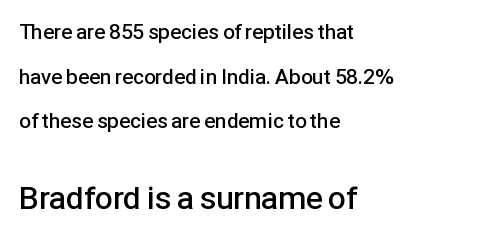
Compared with typical body copy, the letter spacing here is the same. This sample is left-justified, so line endings fall wherever the words run out. The rendering uses a large line-height, opening up the rows. Serif or sans? Sans — the stroke terminals are bare. Scale increases going downward across the two blocks.
